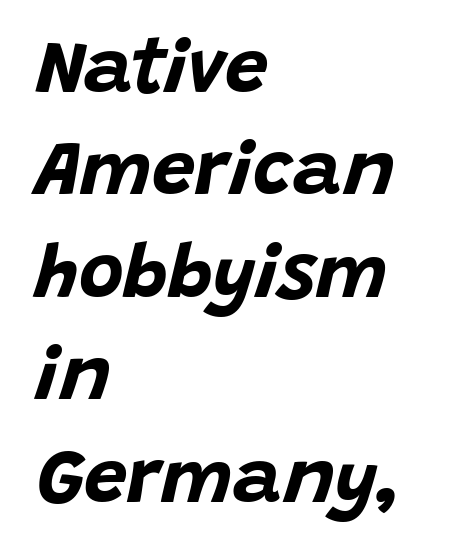
{"italic": "yes", "lean": "right", "slant_degrees": 15, "bold": "yes", "weight": "bold", "width": "normal", "stroke_contrast": "low", "x_height": "large", "monospaced": "no", "underline": "no", "align": "left", "line_spacing": "normal", "line_spacing_ratio": 1.33, "letter_spacing": "normal", "letter_spacing_em": 0.0, "glyph_px": 77}
